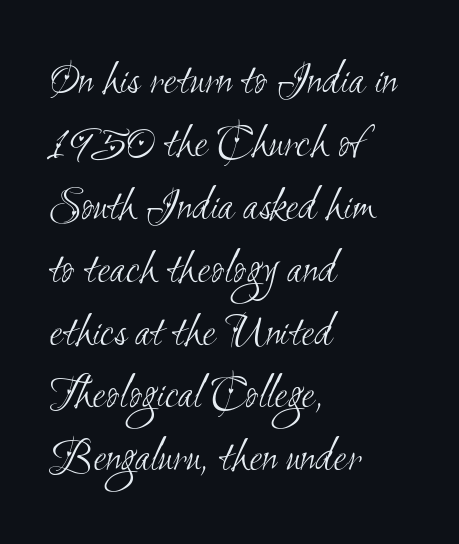
Q: Is the text bold? A: No.
Q: Is the typeface a serif or a sans-serif typeface? A: Sans-serif.
Q: Is the text underlined? A: No.
Q: How is the paragraph aligned? A: Left-aligned.
Q: Is the spacing between letters normal or unusually wide? A: Normal.
Q: Is the spacing between lines tight, normal or loose? A: Normal.
Q: Width (condensed, normal, or wide)? A: Condensed.
Q: Stroke contrast? A: Medium.
Q: x-height? A: Small.
Q: Monospaced? A: No.
